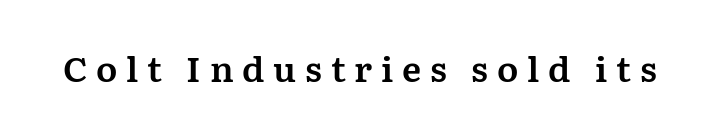
{"serif": "yes", "italic": "no", "width": "normal", "stroke_contrast": "medium", "x_height": "medium", "monospaced": "no", "underline": "no", "letter_spacing": "wide", "letter_spacing_em": 0.25, "glyph_px": 35}
